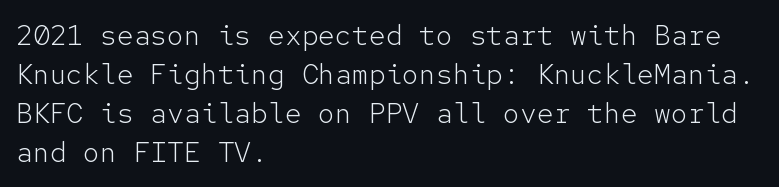
The text block is weighted toward the left margin, trailing off unevenly rightward. No word sits above an underline. Each stroke keeps to a modest, everyday thickness or less. Italic? Not at all — the glyphs are vertical. A typesetter would call this monospace, since all characters share one set width.
